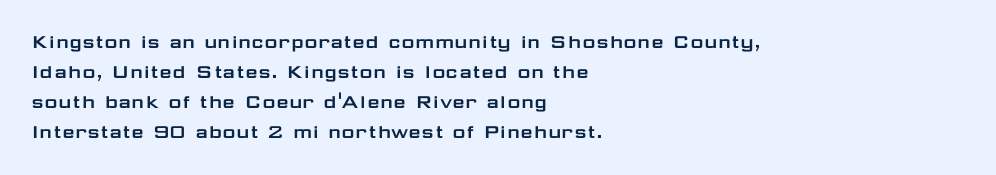
{"italic": "no", "underline": "no", "align": "left", "line_spacing": "normal", "line_spacing_ratio": 1.36, "letter_spacing": "normal", "letter_spacing_em": 0.0, "glyph_px": 22}
